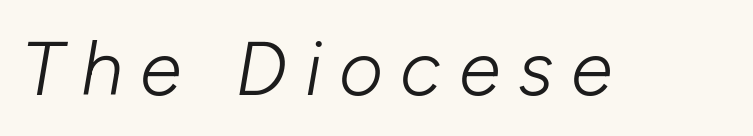
Display-style spreading of the glyphs; the letterfit is very open. The lettering tilts uniformly, giving the passage an italic look. The rendering uses natural spacing where letterforms have individual widths. Quick note: underline off.
